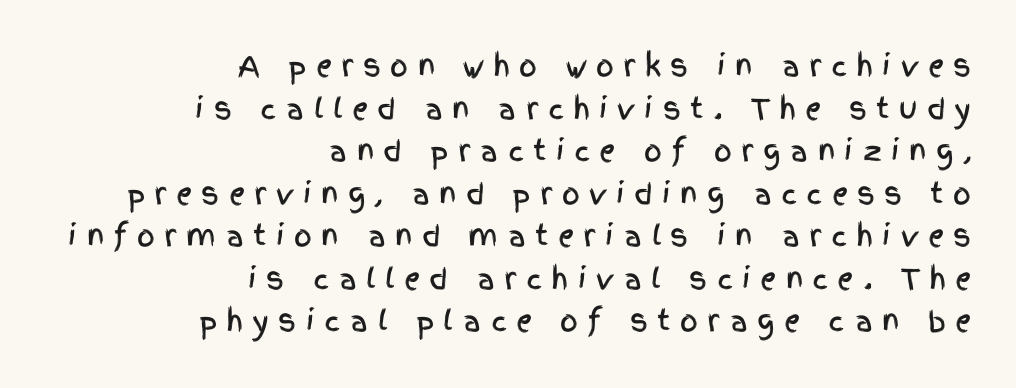
The image shows 28 px condensed sans-serif type, upright; set right-aligned, normal line spacing (1.52x), unusually wide letter spacing (+0.33 em), not underlined; a large x-height.
